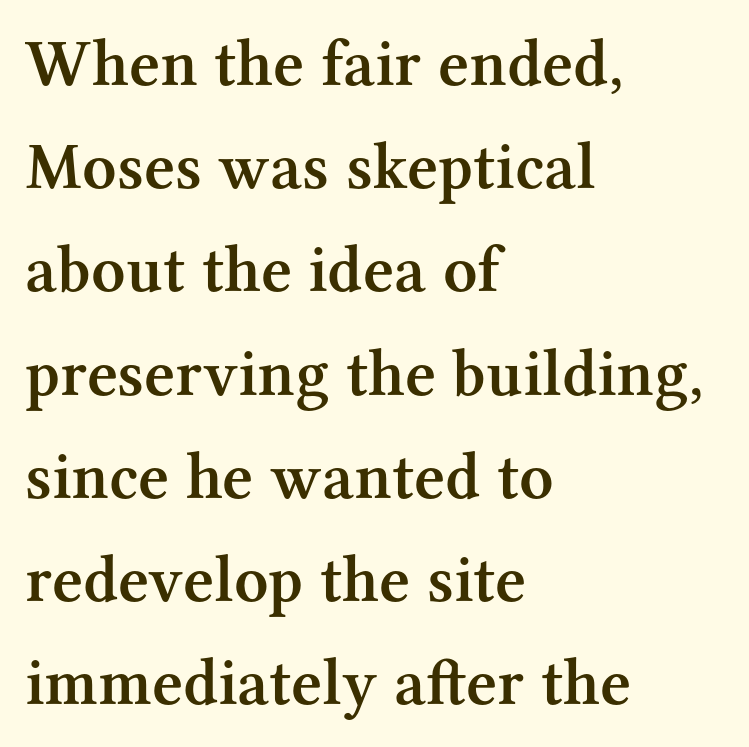
Underlining? Definitely not there. A fair bit of extra ink — the face is semibold, not bold. This sample uses a serif face. Each letter keeps its own natural width here, so spacing adapts to shape. Normally led — the rows are evenly, conventionally spaced. This is roman type, the default non-slanted kind.
